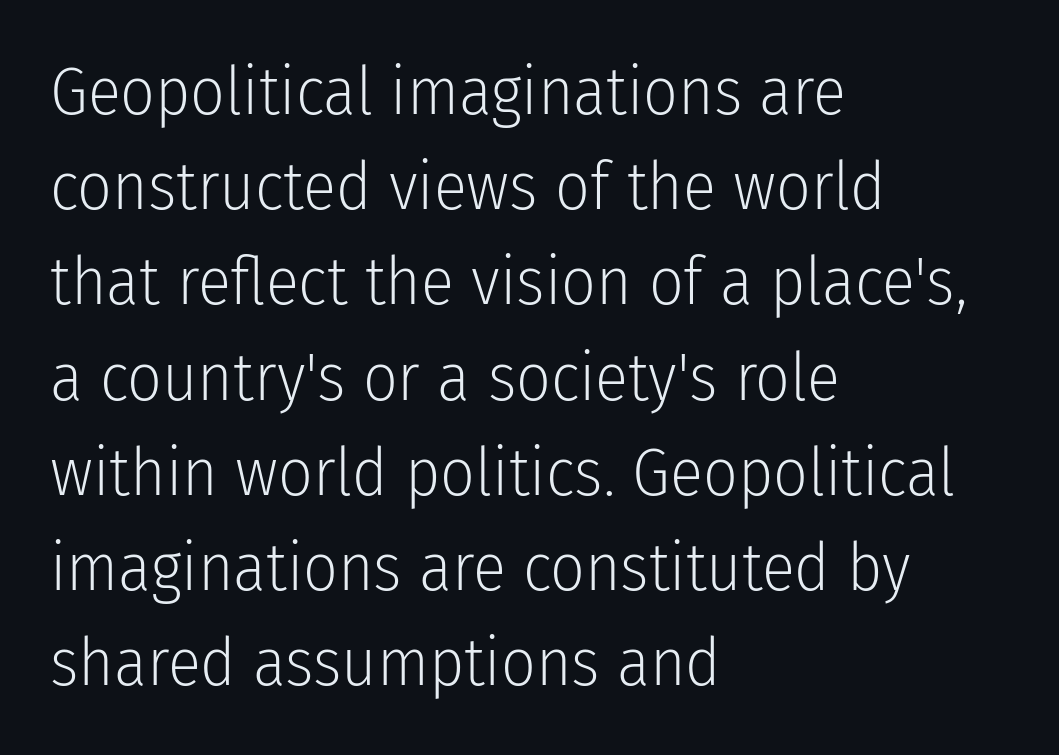
Q: Is the text bold? A: No.
Q: Is the text italic (slanted)? A: No, it is upright.
Q: Is the typeface a serif or a sans-serif typeface? A: Sans-serif.
Q: Is the text underlined? A: No.
Q: How is the paragraph aligned? A: Left-aligned.
Q: Is the spacing between letters normal or unusually wide? A: Normal.
Q: Is the spacing between lines tight, normal or loose? A: Normal.
Q: Width (condensed, normal, or wide)? A: Condensed.
Q: Stroke contrast? A: Low.
Q: x-height? A: Medium.
Q: Monospaced? A: No.
